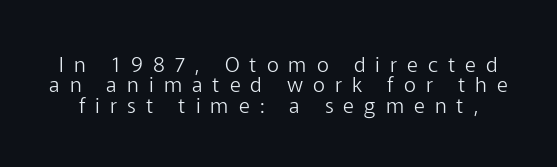
Q: Is the text bold? A: No.
Q: Is the text italic (slanted)? A: No, it is upright.
Q: Is the text underlined? A: No.
Q: Is the spacing between letters normal or unusually wide? A: Unusually wide.
Q: Is the spacing between lines tight, normal or loose? A: Tight.
